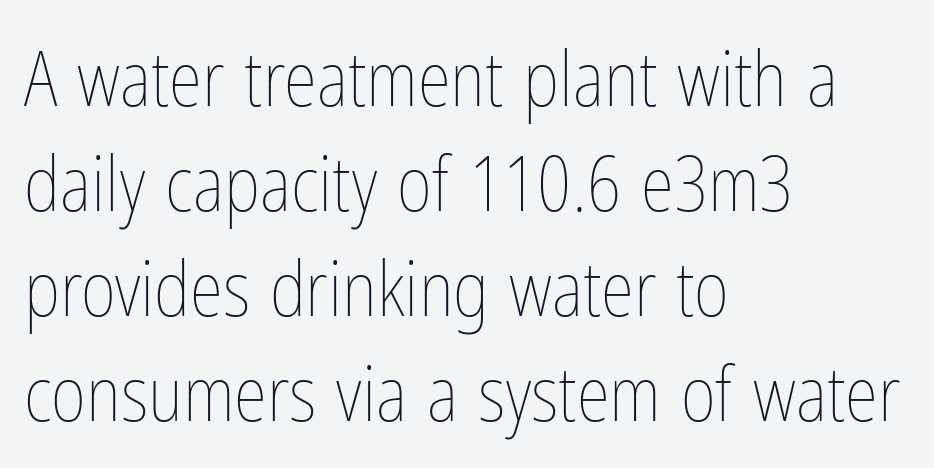
{"italic": "no", "bold": "no", "weight": "thin", "width": "condensed", "stroke_contrast": "low", "x_height": "medium", "monospaced": "no", "underline": "no", "align": "left", "line_spacing": "normal", "line_spacing_ratio": 1.38, "letter_spacing": "normal", "letter_spacing_em": 0.0, "glyph_px": 76}
